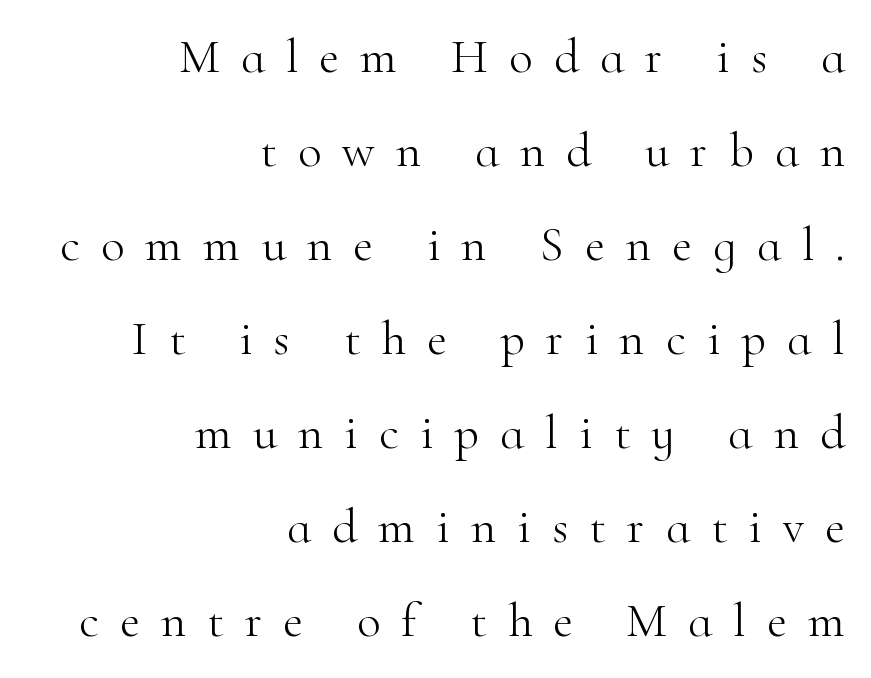
The image shows 49 px light serif type, upright; set right-aligned, loose line spacing (1.92x), unusually wide letter spacing (+0.43 em), not underlined; high stroke contrast and a small x-height.
